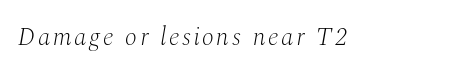
The image shows 25 px text type, italic (leaning right); set not underlined.
